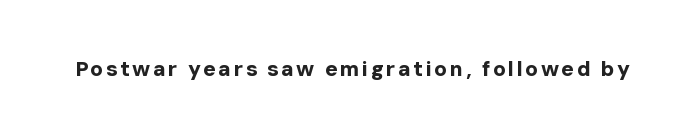
{"italic": "no", "bold": "yes", "underline": "no", "glyph_px": 21}
